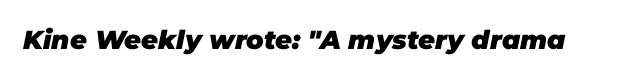
Q: Is the text bold? A: Yes.
Q: Is the text italic (slanted)? A: Yes, it leans right by about 11 degrees.
Q: Is the text underlined? A: No.
Q: Is the spacing between letters normal or unusually wide? A: Normal.
